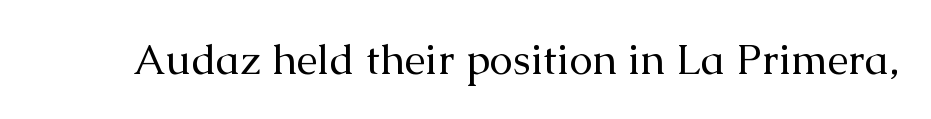
Standard letterfit; no display-style spreading of the glyphs. Character widths vary here, with narrow letters taking less room than wide ones. Check the space under the baseline: it is left empty. The font sits on the lighter half of the weight spectrum, regular included.
